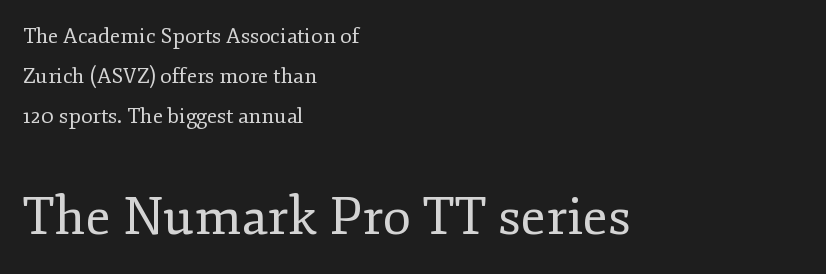
Summary of vertical rhythm: relaxed, with wide interline spacing. Is this a fixed-width face? No — the glyphs have proportional, varying widths. The letters stand straight up with perfectly vertical stems. The rendering enlarges the type as you move from the upper chunk to the lower. Bare-footed words on every line. This is not heavy type; no bold has been used.
